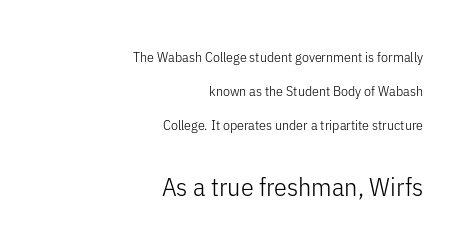
The image shows 26 px text type, upright; set right-aligned, loose line spacing (2.42x), normal letter spacing, not underlined; the second (bottom) block is 1.86x larger.
